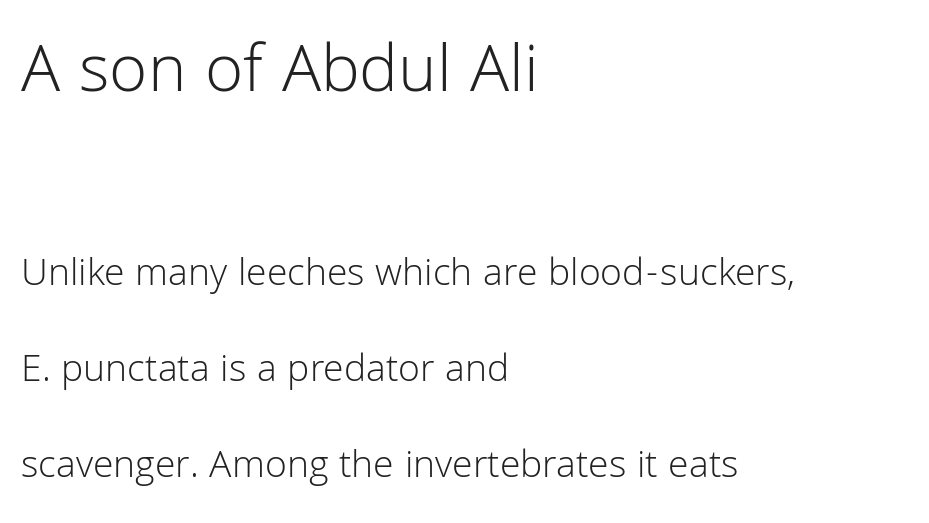
{"serif": "no", "italic": "no", "bold": "no", "weight": "light", "width": "normal", "stroke_contrast": "low", "x_height": "medium", "monospaced": "no", "underline": "no", "align": "left", "line_spacing": "loose", "line_spacing_ratio": 2.4, "letter_spacing": "normal", "letter_spacing_em": 0.0, "larger_block": "first", "size_ratio": 1.75, "glyph_px": 70}
